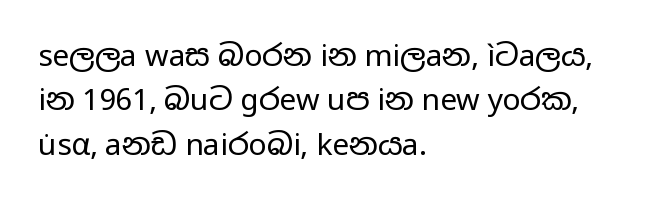
The image shows 30 px regular-weight, wide sans-serif type, upright; set left-aligned, normal line spacing (1.48x), normal letter spacing, not underlined; low stroke contrast and a medium x-height.
